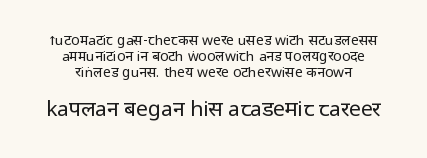
{"italic": "no", "bold": "no", "underline": "no", "align": "center", "line_spacing": "tight", "line_spacing_ratio": 1.13, "letter_spacing": "normal", "letter_spacing_em": 0.0, "larger_block": "second", "size_ratio": 1.5, "glyph_px": 21}
